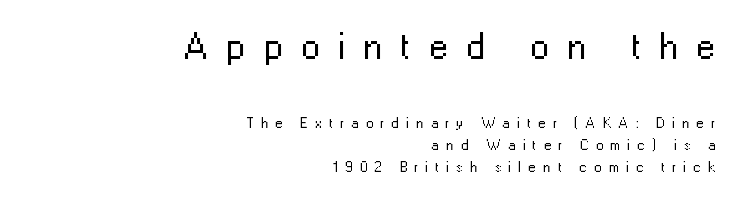
Q: Is the text bold? A: No.
Q: Is the text italic (slanted)? A: No, it is upright.
Q: Is the typeface a serif or a sans-serif typeface? A: Sans-serif.
Q: Is the text underlined? A: No.
Q: How is the paragraph aligned? A: Right-aligned.
Q: Is the spacing between letters normal or unusually wide? A: Unusually wide.
Q: Is the spacing between lines tight, normal or loose? A: Normal.
Q: Which block of text is set in a larger size, the first (top) or the second (bottom)? A: The first (top) one.
Q: Width (condensed, normal, or wide)? A: Normal.
Q: Stroke contrast? A: Low.
Q: x-height? A: Medium.
Q: Monospaced? A: No.
